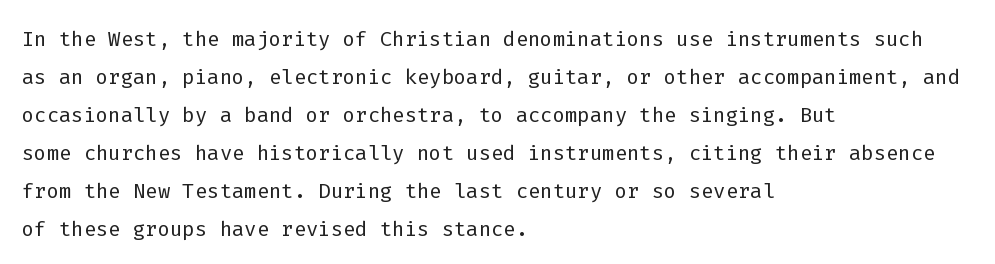
Looks like terminal output: every glyph gets an equal slot. Layout note: lines flush left. These lines sit exactly where default settings would place them. These lines keep a tight, regular rhythm from letter to letter. Type without underlining. This is not heavy type; no bold has been used.
